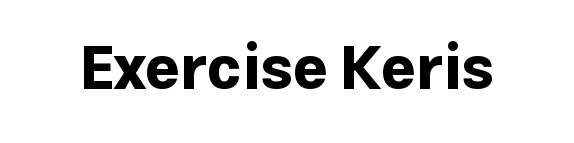
The image shows 60 px bold sans-serif type, upright; set normal letter spacing, not underlined; low stroke contrast and a medium x-height.
